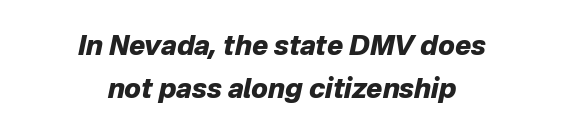
The image shows 27 px bold type, italic (leaning right); set centered, normal line spacing (1.59x), normal letter spacing, not underlined.
